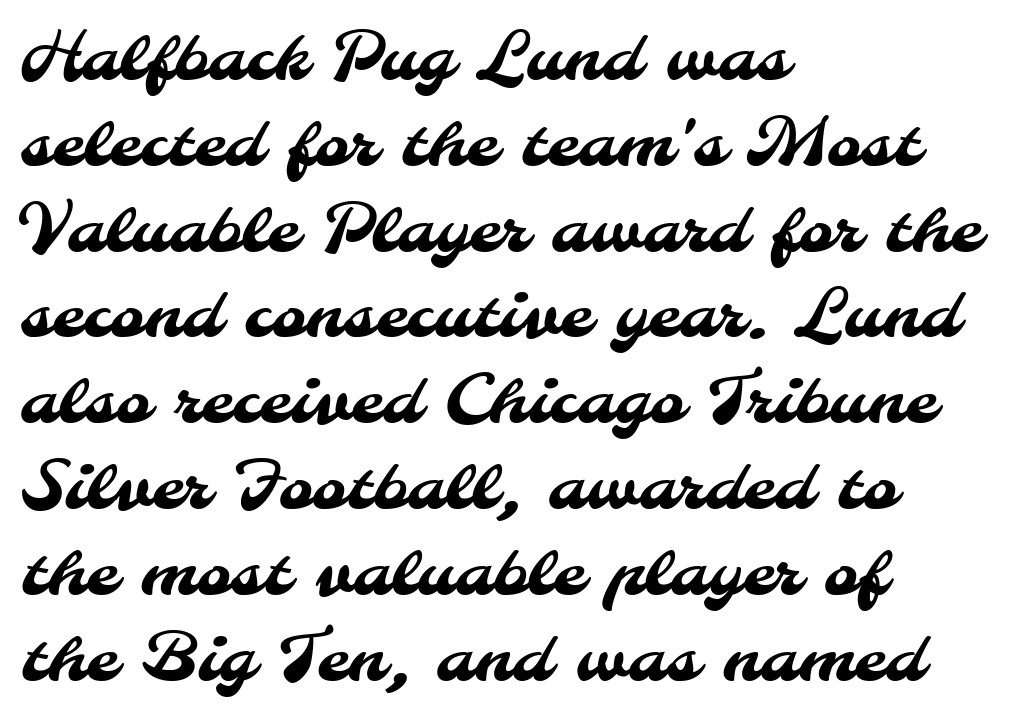
The image shows 66 px sans-serif type; set left-aligned, normal line spacing (1.3x), normal letter spacing, not underlined; medium stroke contrast and a small x-height.
